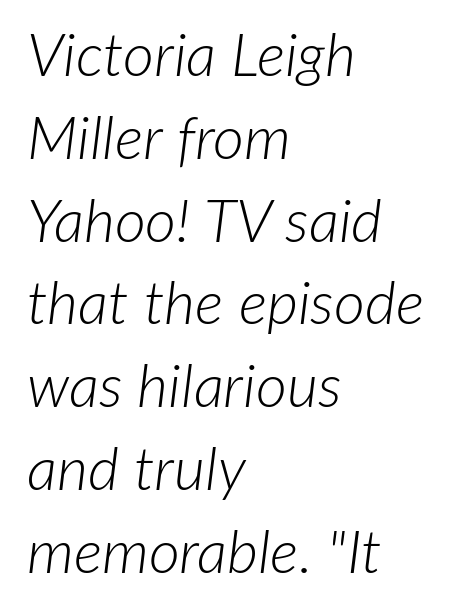
Q: Is the text bold? A: No.
Q: Is the text italic (slanted)? A: Yes, it leans right by about 7 degrees.
Q: Is the text underlined? A: No.
Q: How is the paragraph aligned? A: Left-aligned.
Q: Is the spacing between letters normal or unusually wide? A: Normal.
Q: Is the spacing between lines tight, normal or loose? A: Normal.
Q: Width (condensed, normal, or wide)? A: Normal.
Q: Stroke contrast? A: Low.
Q: x-height? A: Medium.
Q: Monospaced? A: No.
